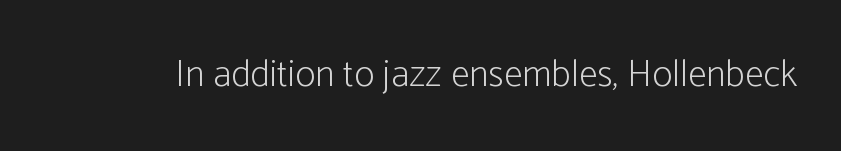
{"serif": "no", "italic": "no", "bold": "no", "weight": "light", "width": "condensed", "stroke_contrast": "low", "x_height": "medium", "monospaced": "no", "underline": "no", "letter_spacing": "normal", "letter_spacing_em": 0.0, "glyph_px": 38}
